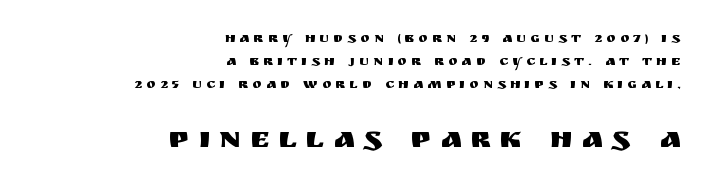
The image shows 30 px sans-serif type, upright; set right-aligned, normal line spacing (1.66x), unusually wide letter spacing (+0.3 em), not underlined; the second (bottom) block is 2.14x larger; medium stroke contrast and a large x-height.
